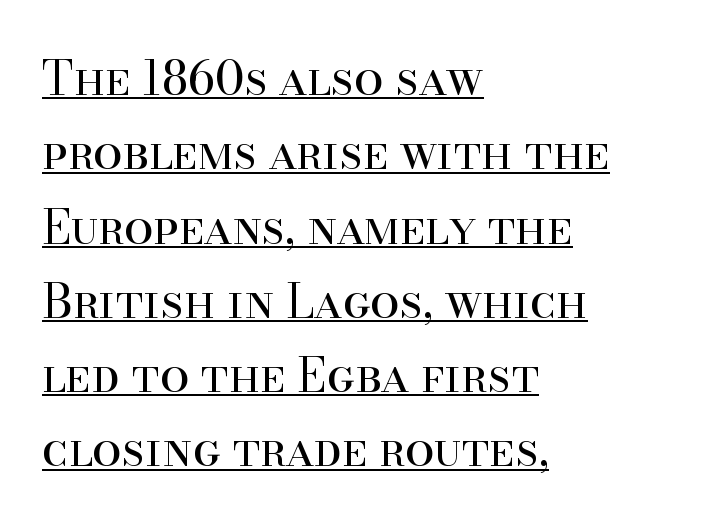
The image shows 47 px regular-weight serif type, upright; set left-aligned, normal line spacing (1.58x), normal letter spacing, underlined; high stroke contrast and a small x-height.
